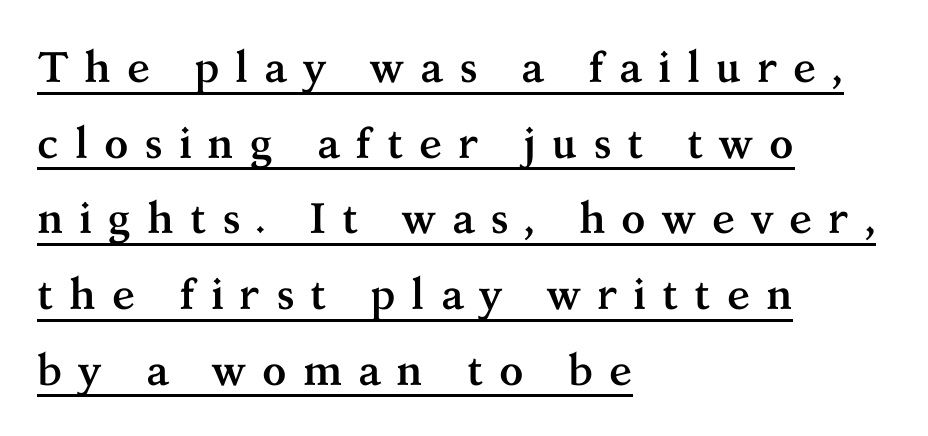
The image shows 43 px semibold serif type, upright; set left-aligned, line spacing 1.76x, unusually wide letter spacing (+0.36 em), underlined; medium stroke contrast and a medium x-height.
